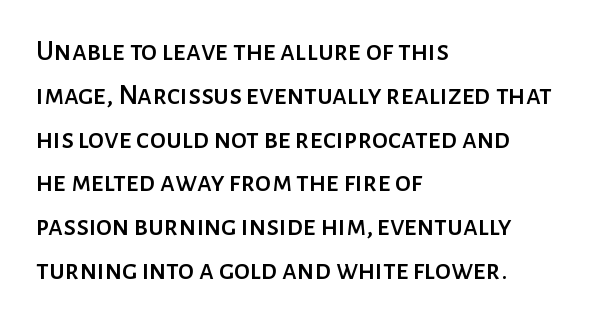
Q: Is the text italic (slanted)? A: No, it is upright.
Q: Is the typeface a serif or a sans-serif typeface? A: Sans-serif.
Q: Is the text underlined? A: No.
Q: How is the paragraph aligned? A: Left-aligned.
Q: Is the spacing between letters normal or unusually wide? A: Normal.
Q: Is the spacing between lines tight, normal or loose? A: Normal.
Q: Width (condensed, normal, or wide)? A: Normal.
Q: Stroke contrast? A: Low.
Q: x-height? A: Medium.
Q: Monospaced? A: No.
